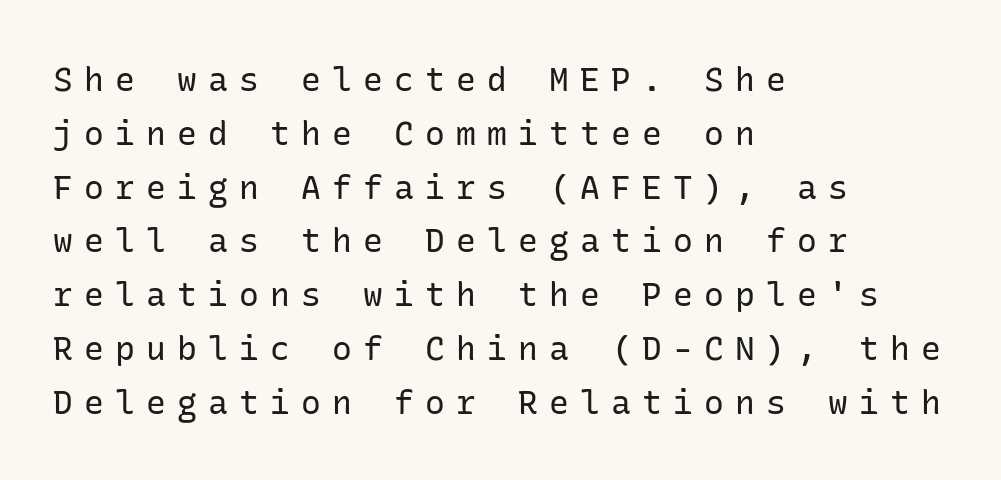
The image shows 33 px regular-weight sans-serif type, upright; set left-aligned, normal line spacing (1.63x), unusually wide letter spacing (+0.34 em), not underlined; low stroke contrast and a medium x-height.
